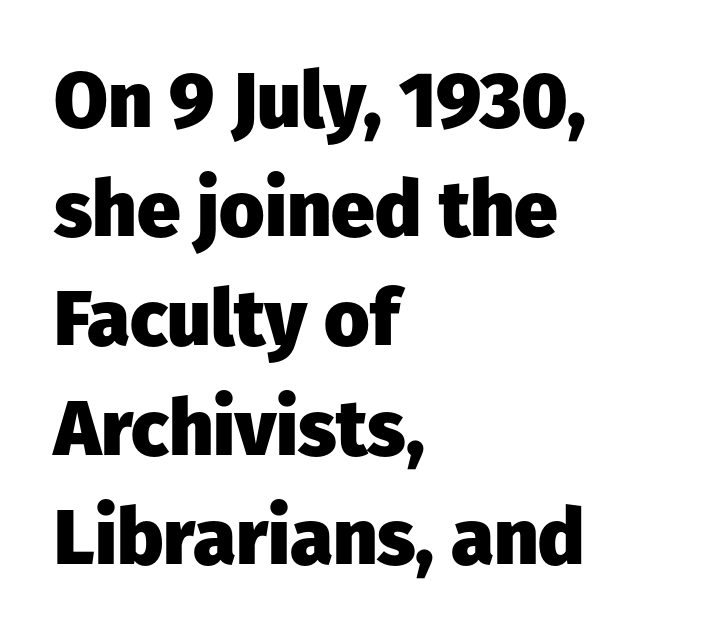
The image shows 78 px heavy sans-serif type, upright; set left-aligned, normal line spacing (1.4x), normal letter spacing, not underlined; low stroke contrast and a medium x-height.
